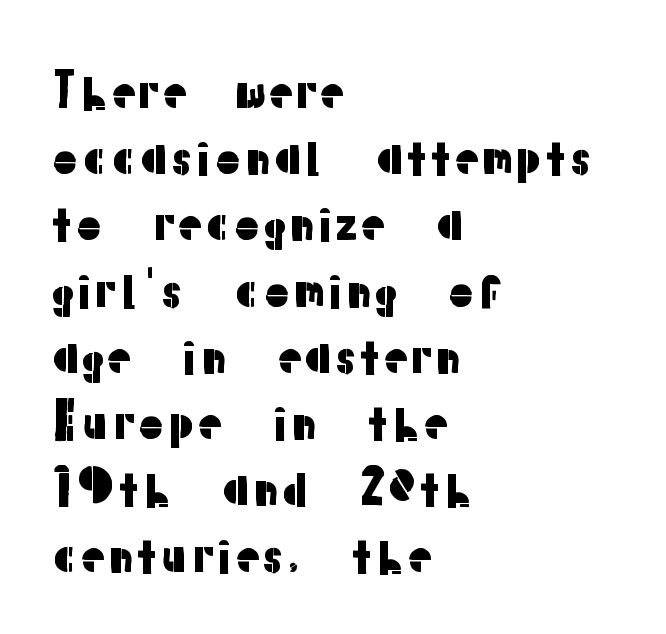
The rows are spaced the way most documents space them. Caption: multi-line text, flush left, ragged right. Is this a fixed-width face? No — the glyphs have proportional, varying widths. Tracking here is standard; glyphs follow each other at the usual distance.
